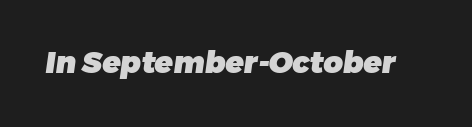
The image shows 30 px heavy sans-serif type; set normal letter spacing, not underlined; low stroke contrast and a medium x-height.
